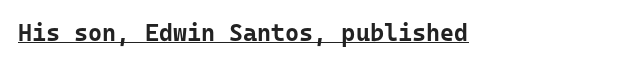
{"italic": "no", "bold": "yes", "underline": "yes", "letter_spacing": "normal", "letter_spacing_em": 0.0, "glyph_px": 24}
